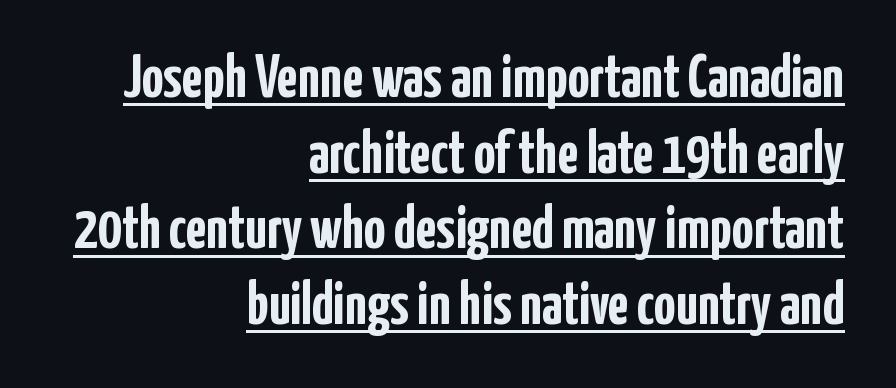
Tall strokes in this sample are plumb rather than angled. Inter-character spacing is left at the font's built-in metrics. Typographically, this falls in the sans-serif category. Quick note: underline on. The text block is weighted toward the right margin, trailing off unevenly leftward.
